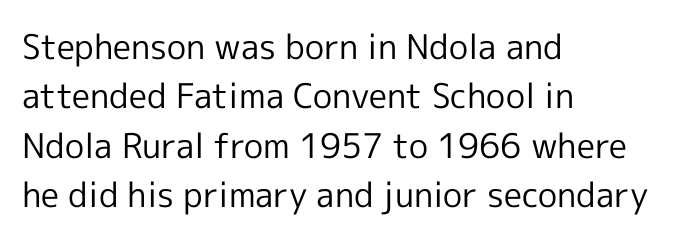
{"serif": "no", "italic": "no", "bold": "no", "weight": "regular", "width": "normal", "x_height": "medium", "monospaced": "no", "underline": "no", "align": "left", "line_spacing": "normal", "line_spacing_ratio": 1.45, "letter_spacing": "normal", "letter_spacing_em": 0.0, "glyph_px": 34}
